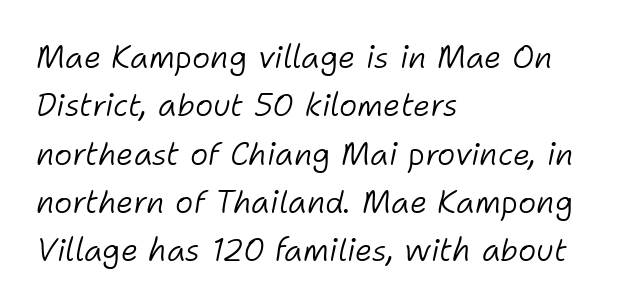
The image shows 31 px light type, italic (leaning right); set left-aligned, normal line spacing (1.56x), normal letter spacing, not underlined; low stroke contrast and a medium x-height.
